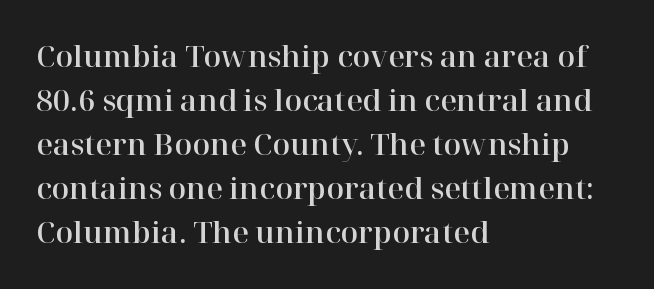
Q: Is the text italic (slanted)? A: No, it is upright.
Q: Is the typeface a serif or a sans-serif typeface? A: Serif.
Q: Is the text underlined? A: No.
Q: How is the paragraph aligned? A: Left-aligned.
Q: Is the spacing between letters normal or unusually wide? A: Normal.
Q: Is the spacing between lines tight, normal or loose? A: Normal.
Q: Width (condensed, normal, or wide)? A: Normal.
Q: Stroke contrast? A: High.
Q: x-height? A: Medium.
Q: Monospaced? A: No.
